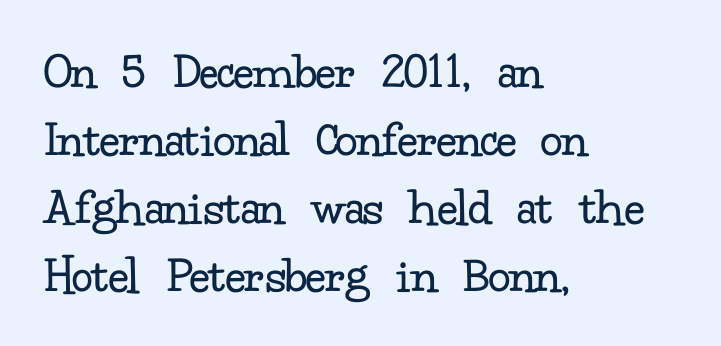
Think of a printed novel: that variable character pitch is what you see here. The setting favours the left margin, as ordinary paragraphs usually do. The tracking reads as untouched default to a designer's eye. Stroke terminals: seriffed. Weight: not bold — regular or lighter. Interline gaps are of average width in this sample.
